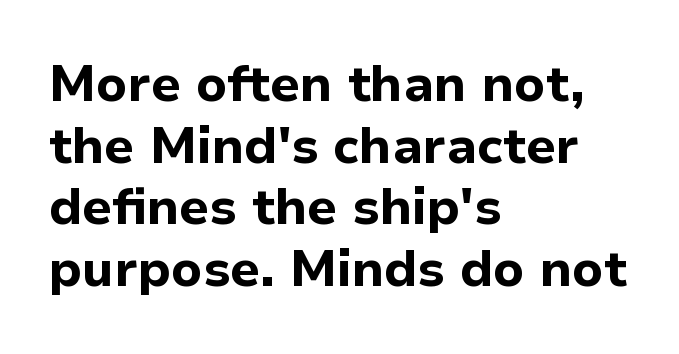
{"serif": "no", "italic": "no", "bold": "yes", "weight": "bold", "width": "normal", "stroke_contrast": "low", "x_height": "medium", "monospaced": "no", "underline": "no", "align": "left", "line_spacing_ratio": 1.21, "letter_spacing": "normal", "letter_spacing_em": 0.0, "glyph_px": 51}
